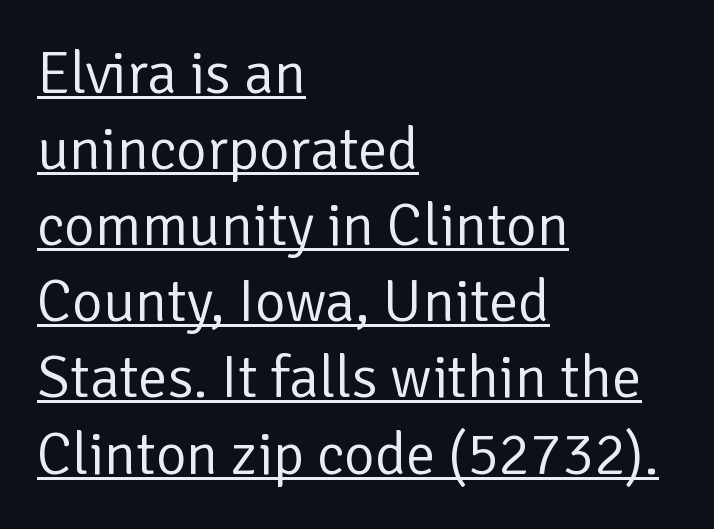
Note the varied advance widths — an 'i' is clearly narrower than an 'm'. Evenly set lines give the paragraph a standard silhouette. This rendering features underlined lettering. Is the type heavy? It reads as light-to-regular instead. All the whitespace from short lines collects on the right.
